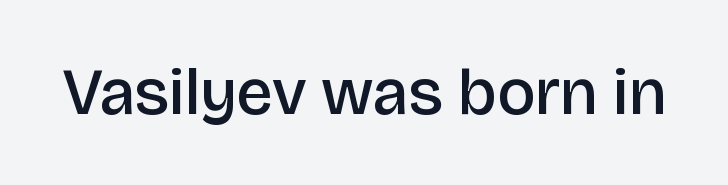
The string is rendered with underlining switched off. Here the glyphs are tracked normally, forming tight word shapes. Stroke terminals: plain, sans-serif. Emphasis by weight is partial: semibold. Italic: no, the glyphs are upright roman.
